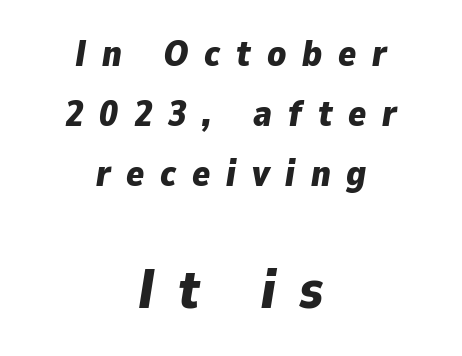
Q: Is the text bold? A: Yes.
Q: Is the text italic (slanted)? A: Yes, it leans right by about 9 degrees.
Q: Is the text underlined? A: No.
Q: How is the paragraph aligned? A: Centered.
Q: Is the spacing between letters normal or unusually wide? A: Unusually wide.
Q: Is the spacing between lines tight, normal or loose? A: Normal.
Q: Which block of text is set in a larger size, the first (top) or the second (bottom)? A: The second (bottom) one.
Q: Width (condensed, normal, or wide)? A: Normal.
Q: Stroke contrast? A: Low.
Q: x-height? A: Medium.
Q: Monospaced? A: No.
